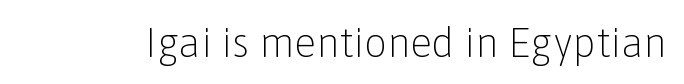
I'd call this a sans setting — the letters go barefoot. The zone under the glyphs is completely vacant. No chunkiness to these letters — they're not bold. The rendering uses natural spacing where letterforms have individual widths. You can tell it's not italic because the verticals are truly vertical. Tracking value appears to be zero — textbook default spacing.
